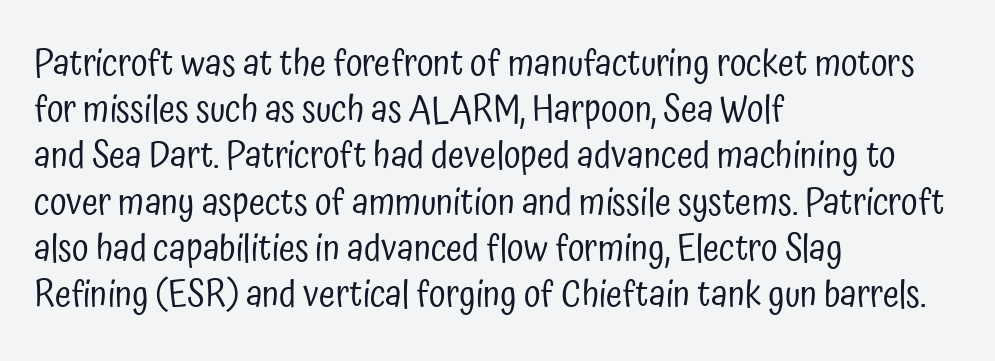
The image shows 37 px regular-weight, condensed sans-serif type, upright; set left-aligned, normal line spacing (1.25x), normal letter spacing, not underlined; low stroke contrast and a medium x-height.
